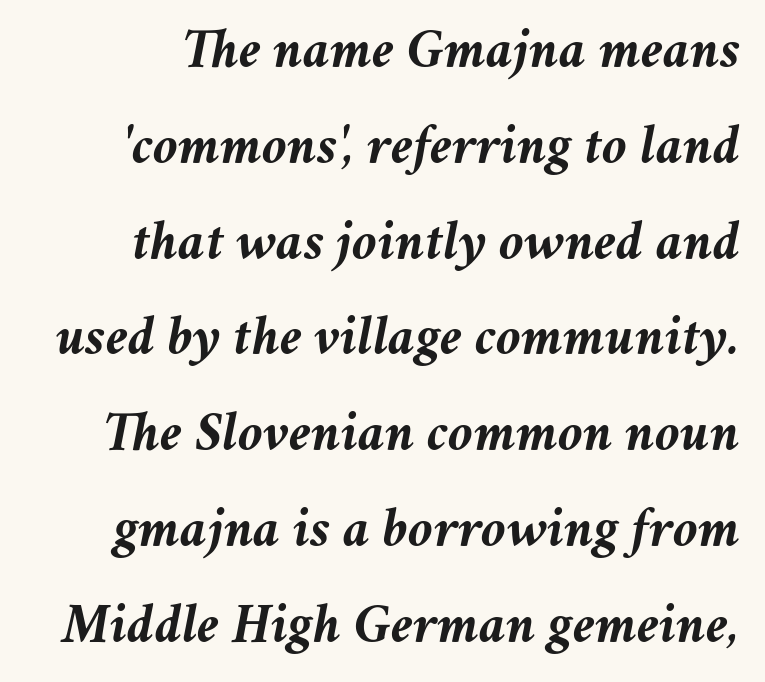
{"italic": "yes", "lean": "right", "slant_degrees": 11, "bold": "yes", "weight": "semibold", "width": "normal", "stroke_contrast": "medium", "x_height": "medium", "monospaced": "no", "underline": "no", "line_spacing": "normal", "line_spacing_ratio": 1.68, "letter_spacing": "normal", "letter_spacing_em": 0.0, "glyph_px": 57}
